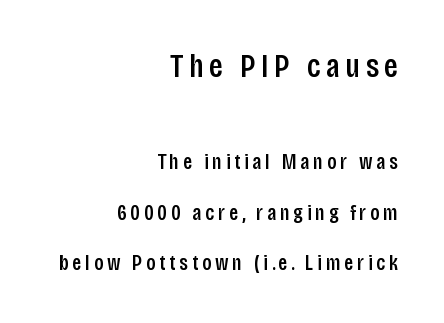
The image shows 33 px condensed sans-serif type, upright; set right-aligned, loose line spacing (2.3x), not underlined; the first (top) block is 1.5x larger; low stroke contrast and a large x-height.
